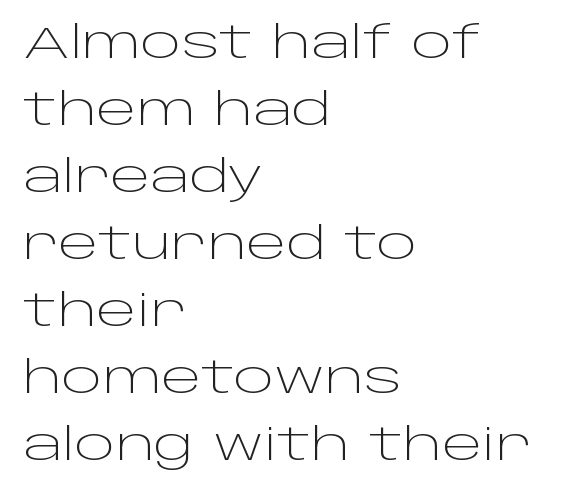
The image shows 43 px light, wide sans-serif type, upright; set left-aligned, normal line spacing (1.56x), normal letter spacing, not underlined; low stroke contrast and a large x-height.
